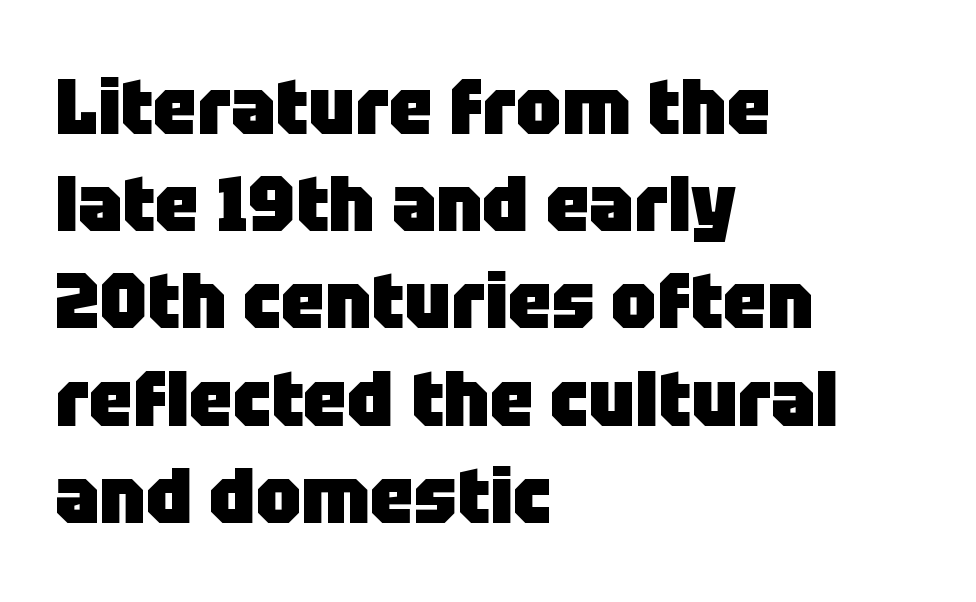
{"serif": "no", "italic": "no", "bold": "yes", "weight": "heavy", "width": "normal", "stroke_contrast": "low", "x_height": "large", "monospaced": "no", "underline": "no", "align": "left", "line_spacing_ratio": 1.23, "letter_spacing": "normal", "letter_spacing_em": 0.0, "glyph_px": 79}
